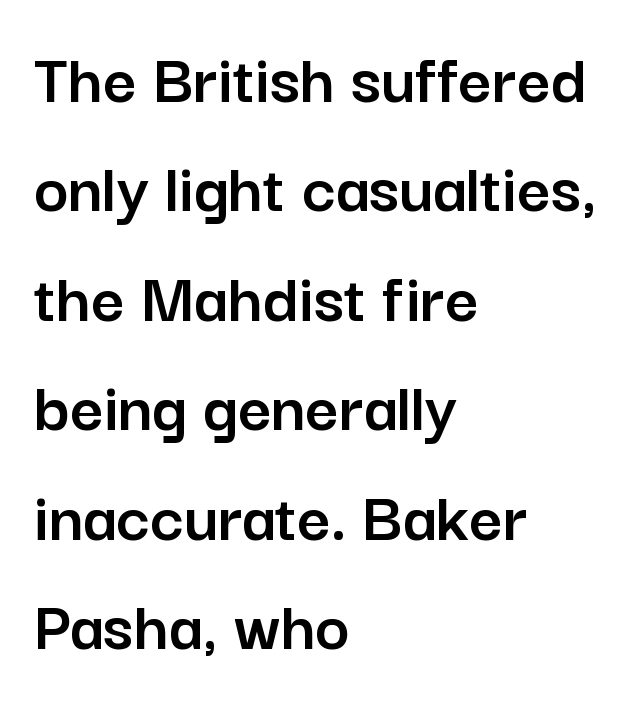
The image shows 73 px sans-serif type, upright; set left-aligned, normal line spacing (1.5x), normal letter spacing, not underlined; low stroke contrast and a medium x-height.
